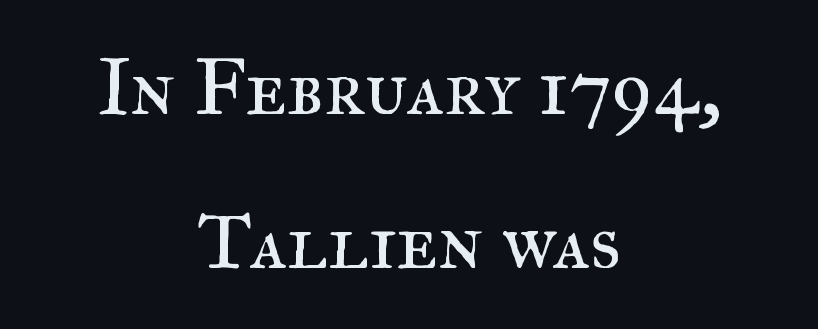
Q: Is the text bold? A: No.
Q: Is the text italic (slanted)? A: No, it is upright.
Q: Is the typeface a serif or a sans-serif typeface? A: Serif.
Q: Is the text underlined? A: No.
Q: How is the paragraph aligned? A: Centered.
Q: Is the spacing between letters normal or unusually wide? A: Normal.
Q: Is the spacing between lines tight, normal or loose? A: Loose.
Q: Width (condensed, normal, or wide)? A: Normal.
Q: Stroke contrast? A: Medium.
Q: x-height? A: Small.
Q: Monospaced? A: No.
